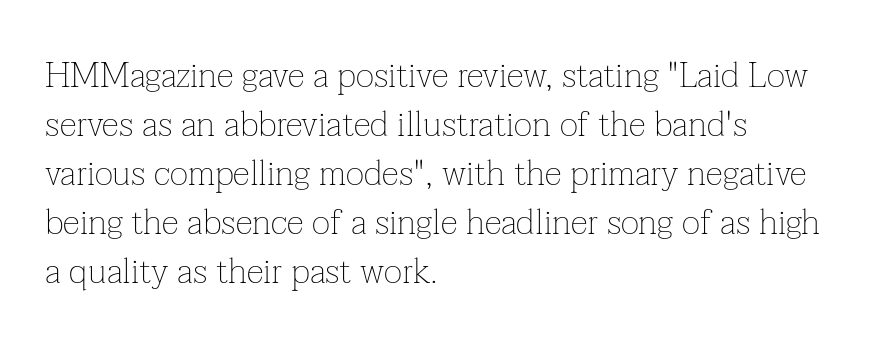
Q: Is the text bold? A: No.
Q: Is the text italic (slanted)? A: No, it is upright.
Q: Is the typeface a serif or a sans-serif typeface? A: Serif.
Q: Is the text underlined? A: No.
Q: How is the paragraph aligned? A: Left-aligned.
Q: Is the spacing between letters normal or unusually wide? A: Normal.
Q: Is the spacing between lines tight, normal or loose? A: Normal.
Q: Width (condensed, normal, or wide)? A: Normal.
Q: Stroke contrast? A: Low.
Q: x-height? A: Medium.
Q: Monospaced? A: No.
